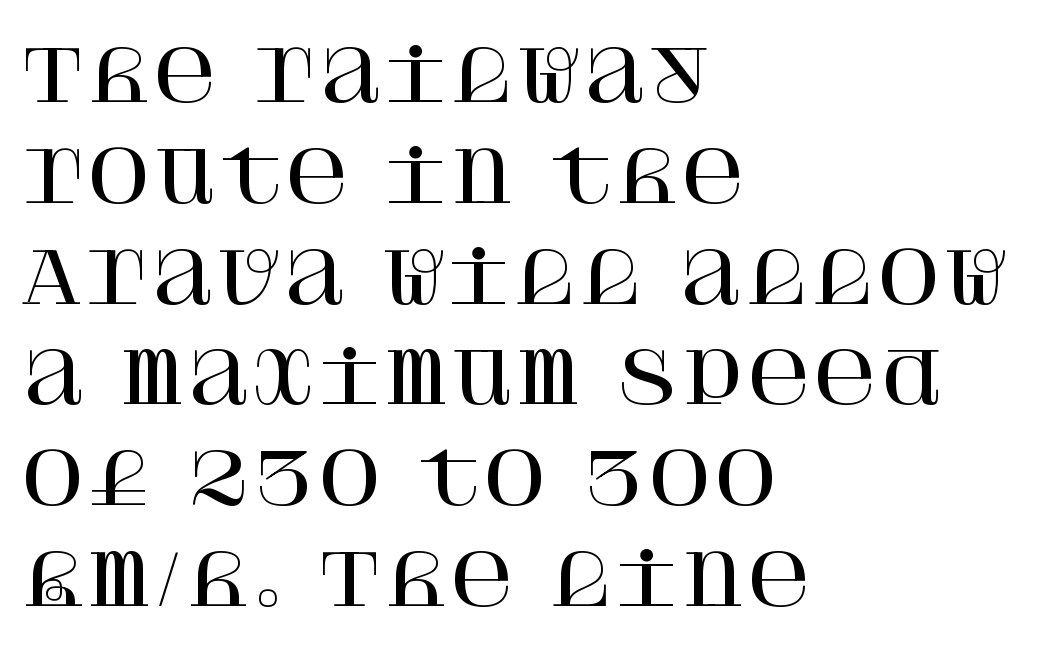
{"serif": "yes", "italic": "no", "width": "normal", "stroke_contrast": "high", "x_height": "large", "underline": "no", "align": "left", "line_spacing": "normal", "line_spacing_ratio": 1.42, "letter_spacing": "normal", "letter_spacing_em": 0.0, "glyph_px": 71}
